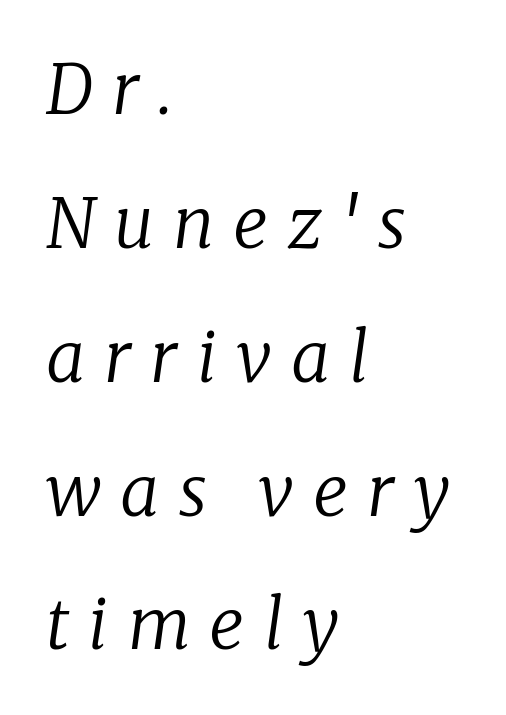
Q: Is the text bold? A: No.
Q: Is the text italic (slanted)? A: Yes, it leans right by about 8 degrees.
Q: Is the typeface a serif or a sans-serif typeface? A: Serif.
Q: Is the text underlined? A: No.
Q: How is the paragraph aligned? A: Left-aligned.
Q: Is the spacing between letters normal or unusually wide? A: Unusually wide.
Q: Is the spacing between lines tight, normal or loose? A: Loose.
Q: Width (condensed, normal, or wide)? A: Normal.
Q: Stroke contrast? A: Low.
Q: x-height? A: Medium.
Q: Monospaced? A: No.
